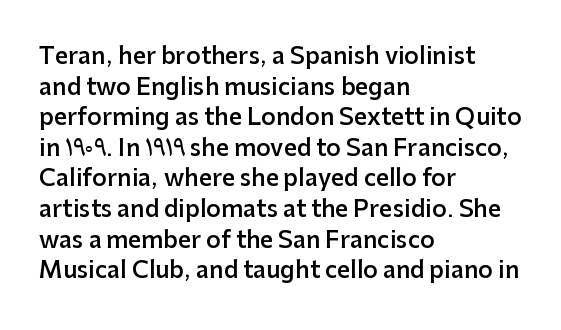
Q: Is the text bold? A: Semi-bold.
Q: Is the text italic (slanted)? A: No, it is upright.
Q: Is the text underlined? A: No.
Q: How is the paragraph aligned? A: Left-aligned.
Q: Is the spacing between letters normal or unusually wide? A: Normal.
Q: Is the spacing between lines tight, normal or loose? A: Normal.
